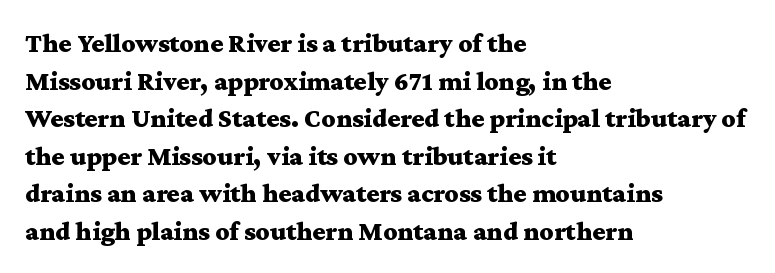
Its strokes are broad and dark, the hallmark of bold type. The letterforms sit shoulder to shoulder at normal distance. Horizontal alignment here is leftward, the default for most running prose. Each new line begins a customary step beneath the previous one. Has an underline been added? It has not. Characters remain perfectly vertical along every line.
